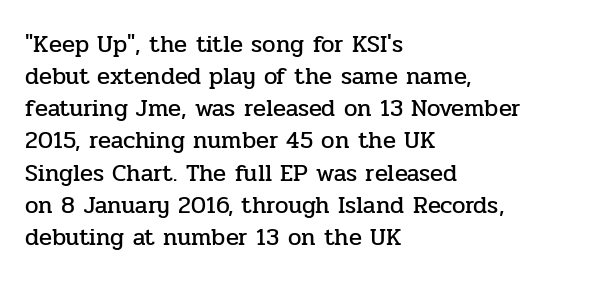
Q: Is the text italic (slanted)? A: No, it is upright.
Q: Is the text underlined? A: No.
Q: How is the paragraph aligned? A: Left-aligned.
Q: Is the spacing between letters normal or unusually wide? A: Normal.
Q: Is the spacing between lines tight, normal or loose? A: Normal.
